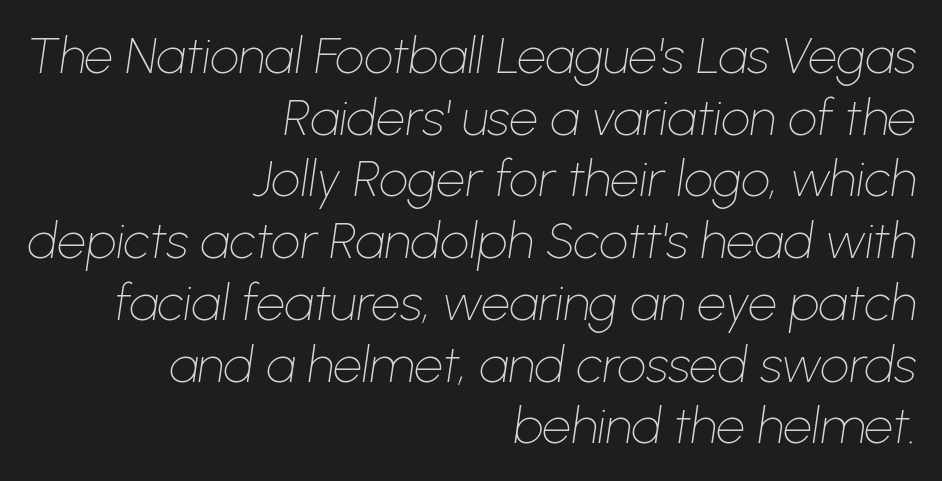
{"italic": "yes", "lean": "right", "slant_degrees": 8, "bold": "no", "weight": "thin", "width": "normal", "stroke_contrast": "low", "x_height": "medium", "monospaced": "no", "underline": "no", "align": "right", "line_spacing_ratio": 1.21, "letter_spacing": "normal", "letter_spacing_em": 0.0, "glyph_px": 51}
